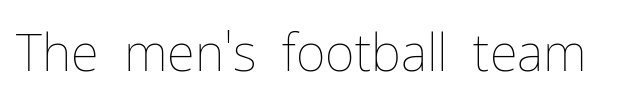
A typesetter would call this proportional, since set widths differ per character. The letters look calm and open, with moderate or lighter stems. Does the lettering tilt? It doesn't — this is upright. The words here are not underlined. The line texture is even and compact thanks to regular tracking.
